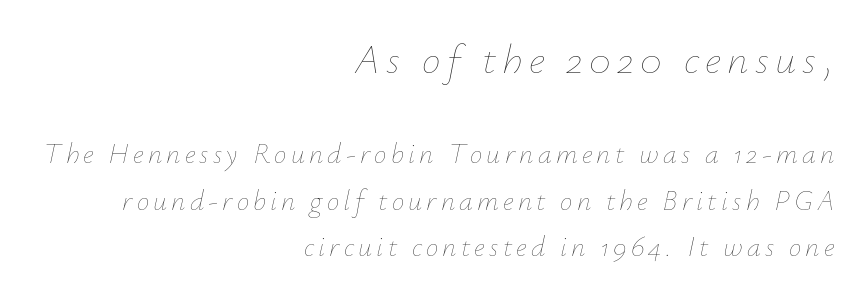
The image shows 42 px thin type, italic (leaning right); set right-aligned, normal line spacing (1.66x), not underlined; the first (top) block is 1.5x larger; low stroke contrast and a small x-height.
